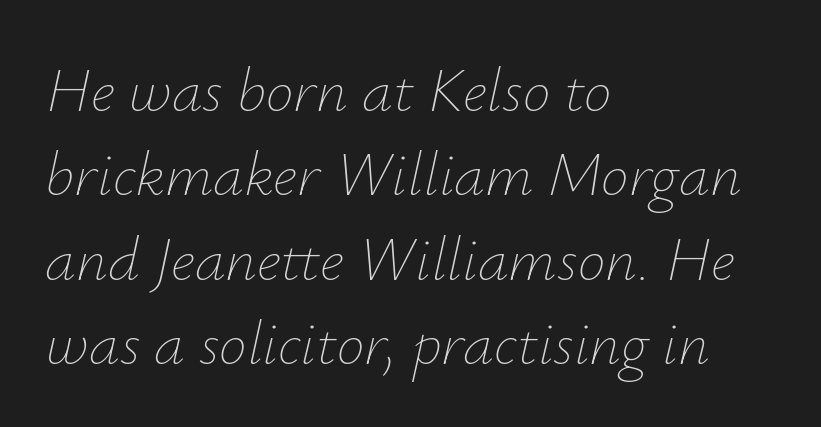
Q: Is the text bold? A: No.
Q: Is the text italic (slanted)? A: Yes, it leans right by about 12 degrees.
Q: Is the text underlined? A: No.
Q: How is the paragraph aligned? A: Left-aligned.
Q: Is the spacing between letters normal or unusually wide? A: Normal.
Q: Is the spacing between lines tight, normal or loose? A: Normal.
Q: Width (condensed, normal, or wide)? A: Normal.
Q: Stroke contrast? A: Low.
Q: x-height? A: Small.
Q: Monospaced? A: No.
